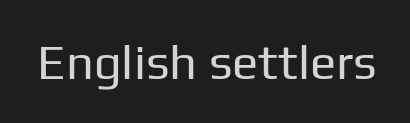
{"serif": "no", "italic": "no", "bold": "no", "weight": "regular", "width": "normal", "stroke_contrast": "low", "x_height": "medium", "monospaced": "no", "underline": "no", "letter_spacing": "normal", "letter_spacing_em": 0.0, "glyph_px": 49}
